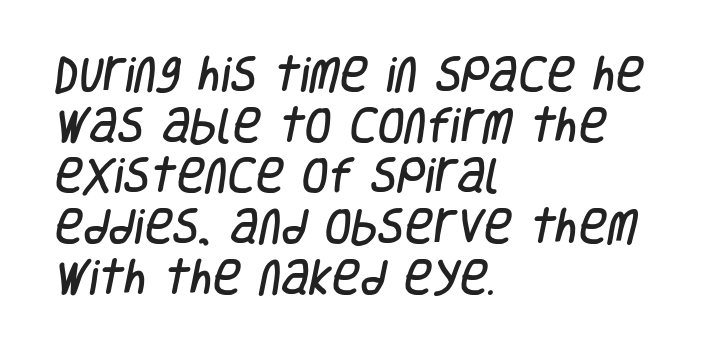
The image shows 39 px condensed sans-serif type; set left-aligned, normal line spacing (1.3x), normal letter spacing, not underlined; low stroke contrast and a large x-height.
